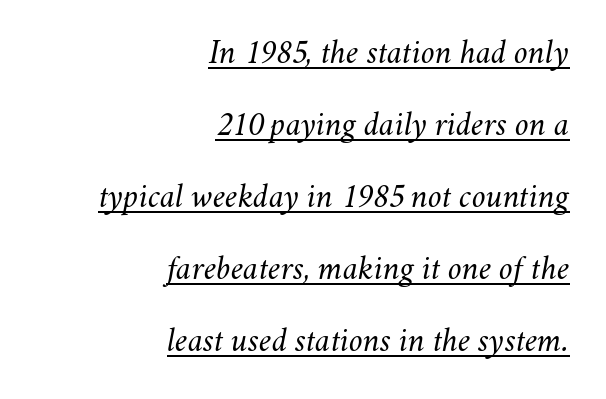
The letters are slanted; this is an italic face. The gaps between neighbouring characters are ordinary and unremarkable. The face used here is proportionally spaced, like ordinary book or web type. This block would shrink considerably if given ordinary leading; it's expanded now. Unbolded letterforms with no extra heft.
